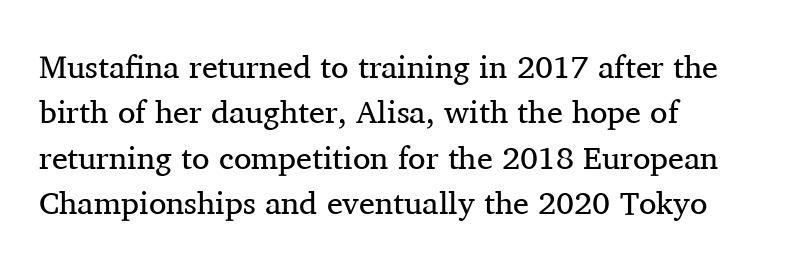
The image shows 32 px regular-weight serif type, upright; set left-aligned, normal line spacing (1.42x), normal letter spacing, not underlined; medium stroke contrast and a medium x-height.
